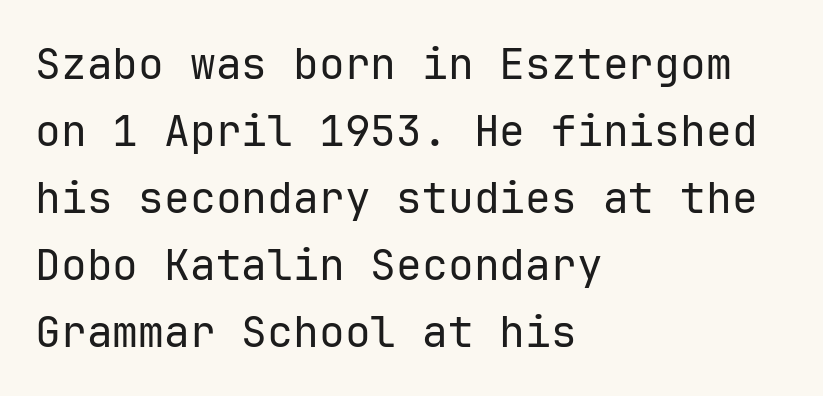
Are there feet on the stems? There aren't — it's a sans. The space directly below the letters is spotless. Posture: vertical. Horizontal bands of white between lines are of average thickness. A classic flush-left, rag-right setting is used for this passage. Summary of weight: not heavy and not bold.
